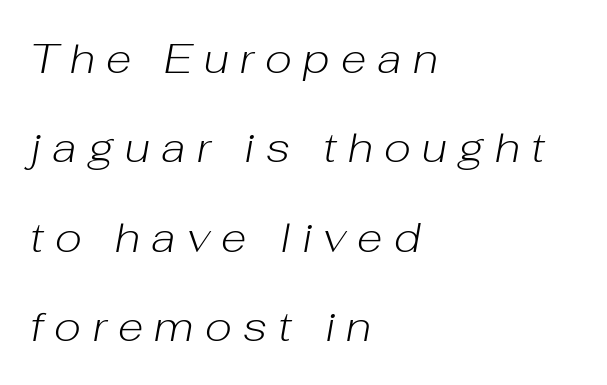
Think of a printed novel: that variable character pitch is what you see here. Letters rest on an invisible, unmarked baseline. A typesetter would mark this as italic. Weight: regular or lighter. Tracking here is generous; glyphs stand well apart from one another.
